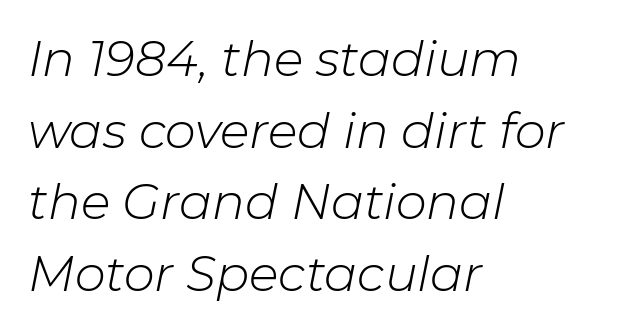
Ink coverage per letter is moderate at most. Rule under the text: the space is simply empty. All the whitespace from short lines collects on the right. Honestly, the letter spacing is just normal — you wouldn't notice it. Posture: slanted.
